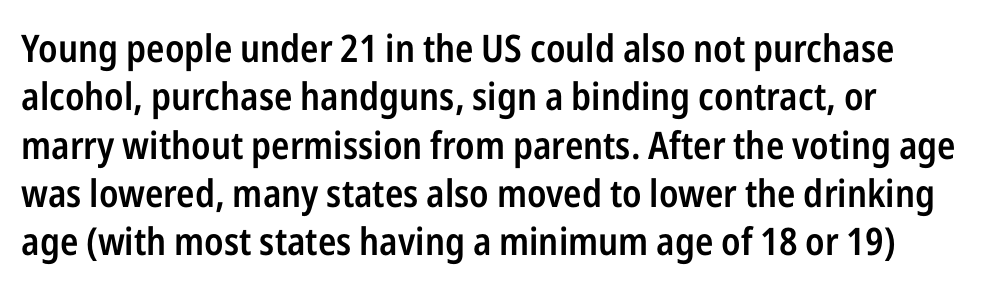
Q: Is the text bold? A: Semi-bold.
Q: Is the text italic (slanted)? A: No, it is upright.
Q: Is the typeface a serif or a sans-serif typeface? A: Sans-serif.
Q: Is the text underlined? A: No.
Q: Is the spacing between letters normal or unusually wide? A: Normal.
Q: Is the spacing between lines tight, normal or loose? A: Normal.
Q: Width (condensed, normal, or wide)? A: Condensed.
Q: Stroke contrast? A: Low.
Q: x-height? A: Medium.
Q: Monospaced? A: No.
